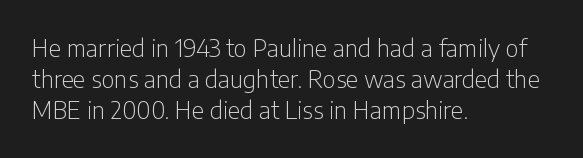
{"italic": "no", "bold": "no", "underline": "no", "align": "left", "line_spacing": "normal", "line_spacing_ratio": 1.3, "letter_spacing": "normal", "letter_spacing_em": 0.0, "glyph_px": 24}
